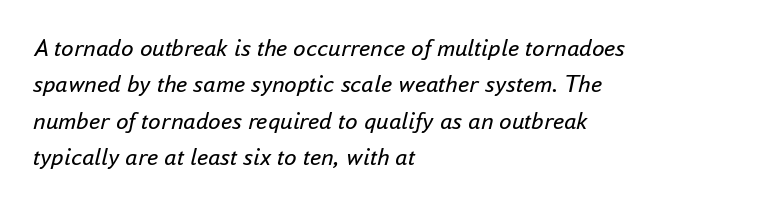
The image shows 25 px text type, italic (leaning right); set left-aligned, normal line spacing (1.46x), normal letter spacing, not underlined.
